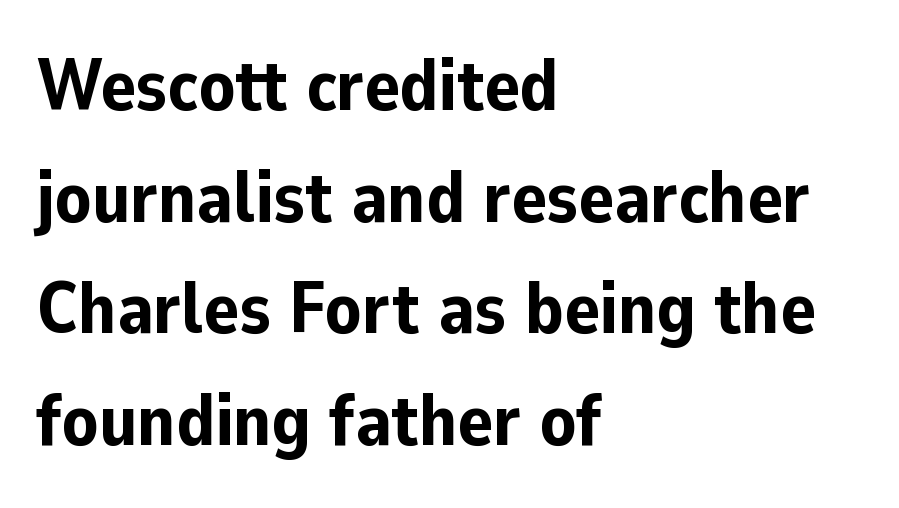
Q: Is the text bold? A: Yes.
Q: Is the text italic (slanted)? A: No, it is upright.
Q: Is the typeface a serif or a sans-serif typeface? A: Sans-serif.
Q: Is the text underlined? A: No.
Q: How is the paragraph aligned? A: Left-aligned.
Q: Is the spacing between letters normal or unusually wide? A: Normal.
Q: Is the spacing between lines tight, normal or loose? A: Normal.
Q: Width (condensed, normal, or wide)? A: Normal.
Q: Stroke contrast? A: Low.
Q: x-height? A: Medium.
Q: Monospaced? A: No.
